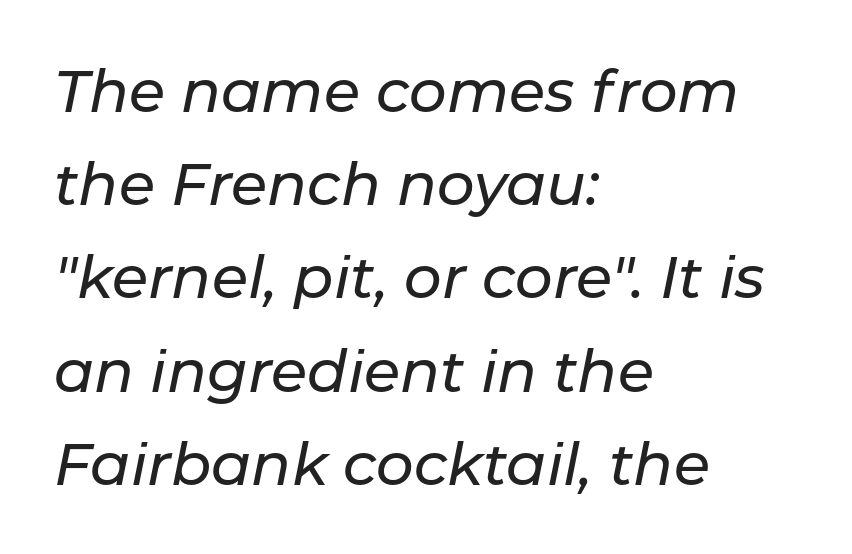
Q: Is the text italic (slanted)? A: Yes, it leans right by about 11 degrees.
Q: Is the text underlined? A: No.
Q: How is the paragraph aligned? A: Left-aligned.
Q: Is the spacing between letters normal or unusually wide? A: Normal.
Q: Is the spacing between lines tight, normal or loose? A: Normal.
Q: Width (condensed, normal, or wide)? A: Normal.
Q: Stroke contrast? A: Low.
Q: x-height? A: Medium.
Q: Monospaced? A: No.
